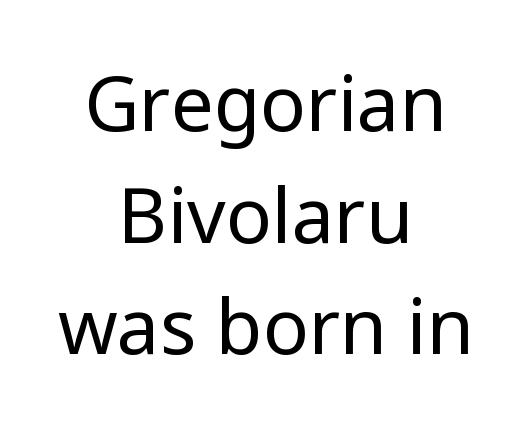
Q: Is the text bold? A: No.
Q: Is the text italic (slanted)? A: No, it is upright.
Q: Is the typeface a serif or a sans-serif typeface? A: Sans-serif.
Q: Is the text underlined? A: No.
Q: How is the paragraph aligned? A: Centered.
Q: Is the spacing between letters normal or unusually wide? A: Normal.
Q: Is the spacing between lines tight, normal or loose? A: Normal.
Q: Width (condensed, normal, or wide)? A: Normal.
Q: Stroke contrast? A: Low.
Q: x-height? A: Medium.
Q: Monospaced? A: No.
